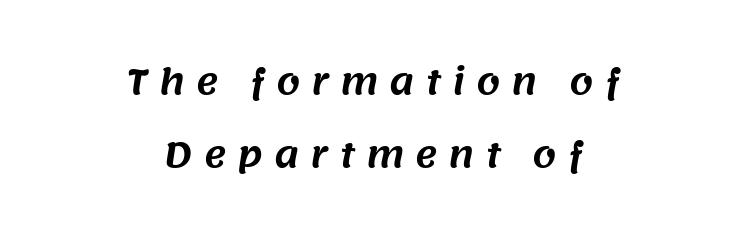
This block would shrink considerably if given ordinary leading; it's expanded now. The rendering shows plain stroke endings on the letterforms — a sans-serif design. Each row of text sits above clean, open space. Each letter keeps its own natural width here, so spacing adapts to shape.
